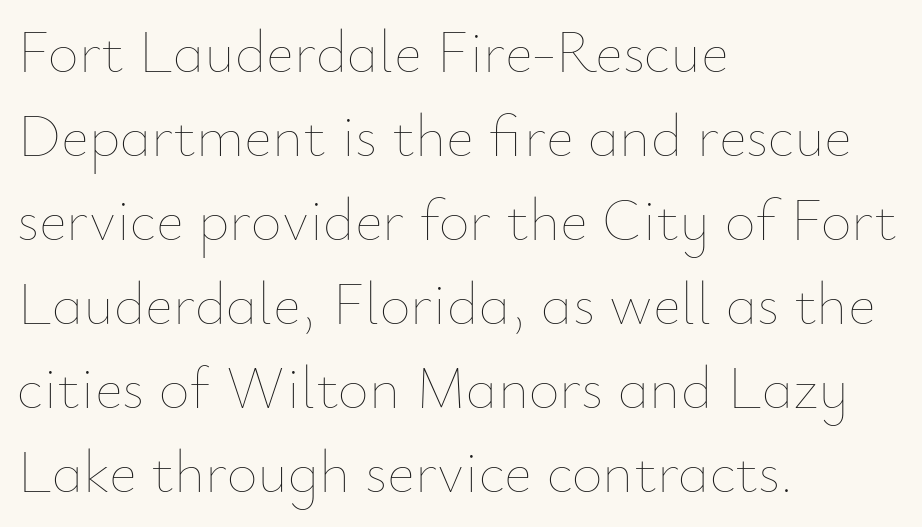
{"italic": "no", "bold": "no", "weight": "thin", "width": "normal", "stroke_contrast": "low", "x_height": "small", "monospaced": "no", "underline": "no", "align": "left", "line_spacing": "normal", "line_spacing_ratio": 1.4, "letter_spacing": "normal", "letter_spacing_em": 0.0, "glyph_px": 60}
